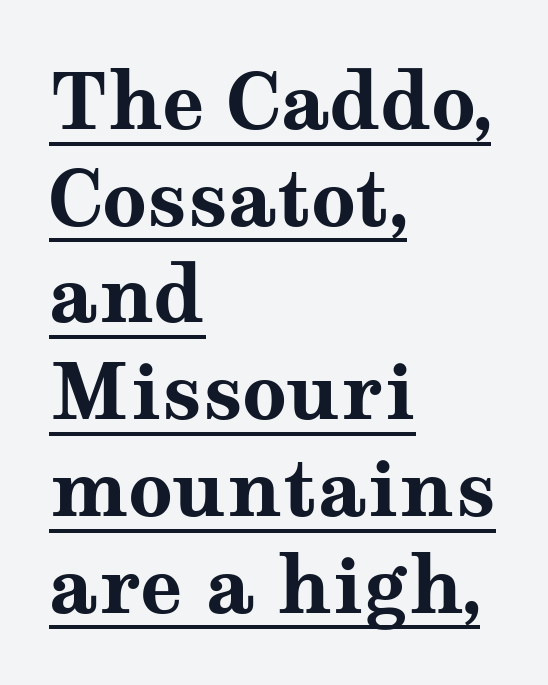
The image shows 78 px bold, wide serif type, upright; set left-aligned, line spacing 1.24x, normal letter spacing, underlined; medium stroke contrast and a medium x-height.
